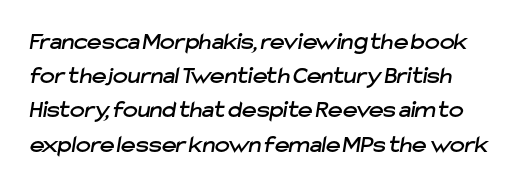
{"underline": "no", "line_spacing": "normal", "line_spacing_ratio": 1.37, "letter_spacing": "normal", "letter_spacing_em": 0.0, "glyph_px": 25}
